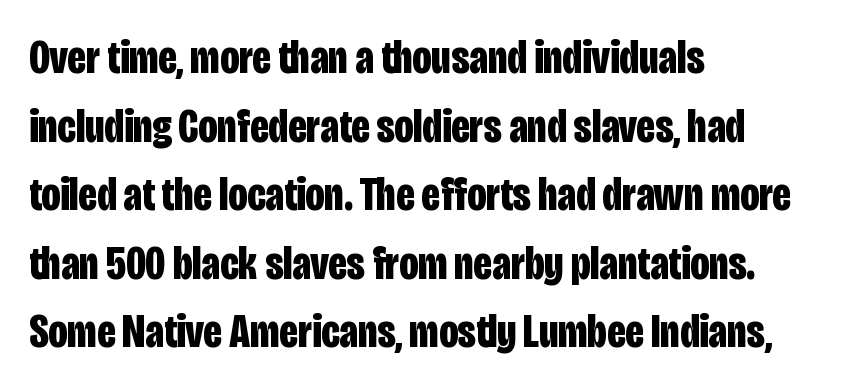
Q: Is the text bold? A: Yes.
Q: Is the text italic (slanted)? A: No, it is upright.
Q: Is the typeface a serif or a sans-serif typeface? A: Sans-serif.
Q: Is the text underlined? A: No.
Q: How is the paragraph aligned? A: Left-aligned.
Q: Is the spacing between letters normal or unusually wide? A: Normal.
Q: Is the spacing between lines tight, normal or loose? A: Normal.
Q: Width (condensed, normal, or wide)? A: Condensed.
Q: Stroke contrast? A: Low.
Q: x-height? A: Large.
Q: Monospaced? A: No.
